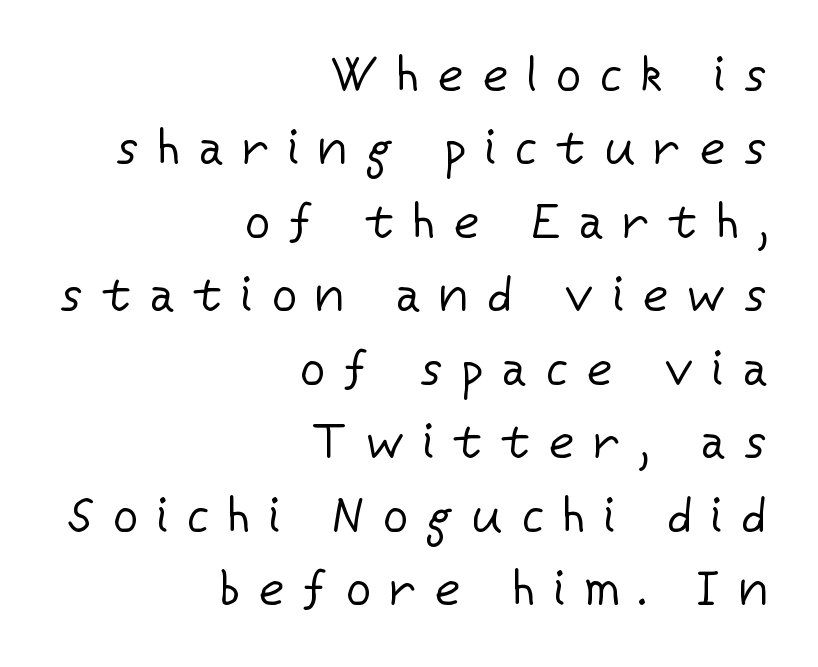
{"serif": "no", "italic": "no", "bold": "no", "weight": "regular", "width": "normal", "stroke_contrast": "low", "x_height": "medium", "monospaced": "no", "underline": "no", "align": "right", "line_spacing": "normal", "line_spacing_ratio": 1.5, "letter_spacing": "wide", "letter_spacing_em": 0.39, "glyph_px": 49}
